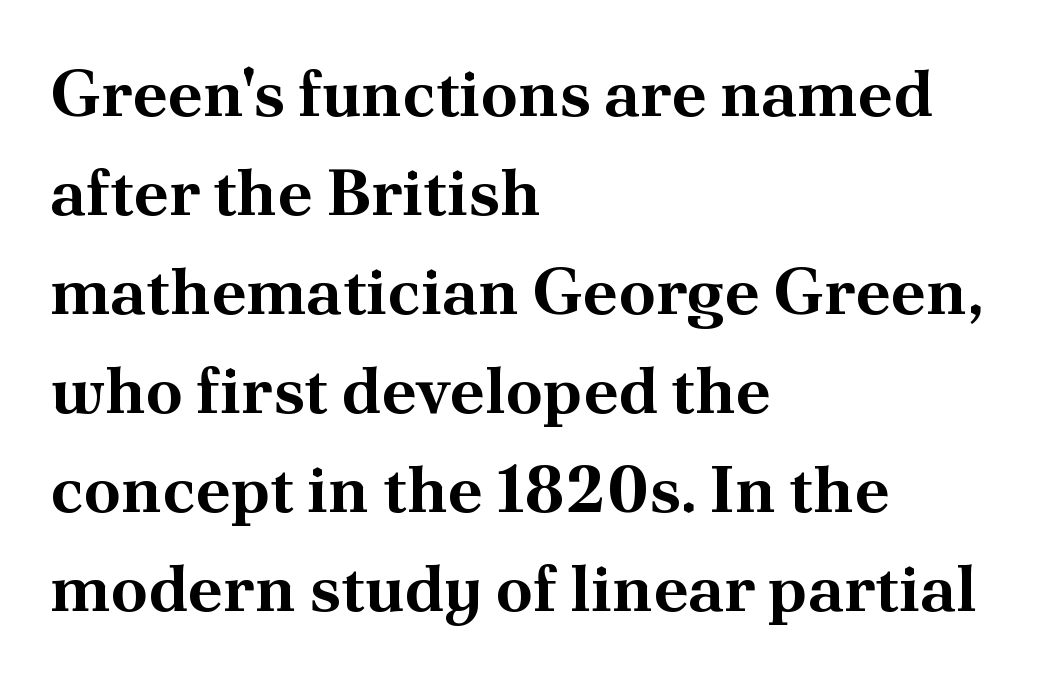
The image shows 66 px bold serif type, upright; set left-aligned, normal line spacing (1.5x), normal letter spacing, not underlined; medium stroke contrast and a small x-height.
